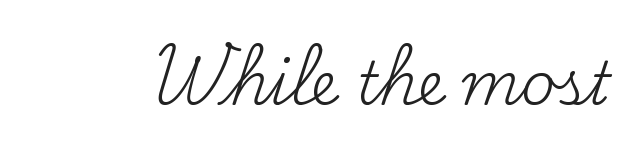
Q: Is the text bold? A: No.
Q: Is the text italic (slanted)? A: Yes.
Q: Is the typeface a serif or a sans-serif typeface? A: Serif.
Q: Is the text underlined? A: No.
Q: Is the spacing between letters normal or unusually wide? A: Normal.
Q: Width (condensed, normal, or wide)? A: Normal.
Q: Stroke contrast? A: Medium.
Q: x-height? A: Small.
Q: Monospaced? A: No.
